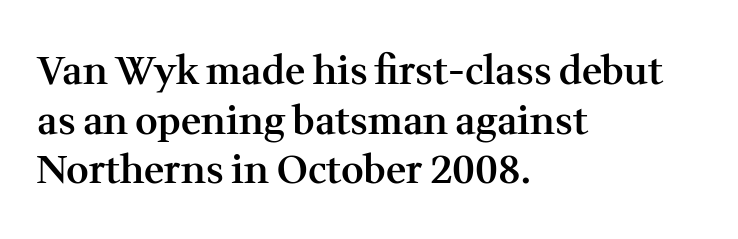
Q: Is the text bold? A: Semi-bold.
Q: Is the text italic (slanted)? A: No, it is upright.
Q: Is the typeface a serif or a sans-serif typeface? A: Serif.
Q: Is the text underlined? A: No.
Q: How is the paragraph aligned? A: Left-aligned.
Q: Is the spacing between letters normal or unusually wide? A: Normal.
Q: Is the spacing between lines tight, normal or loose? A: Normal.
Q: Width (condensed, normal, or wide)? A: Normal.
Q: Stroke contrast? A: Medium.
Q: x-height? A: Medium.
Q: Monospaced? A: No.
